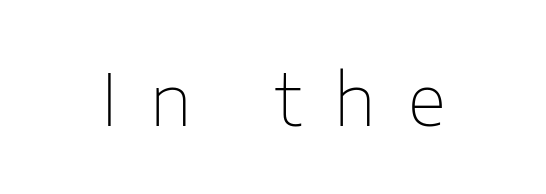
The image shows 71 px thin sans-serif type, upright; set unusually wide letter spacing (+0.46 em), not underlined; low stroke contrast and a medium x-height.
